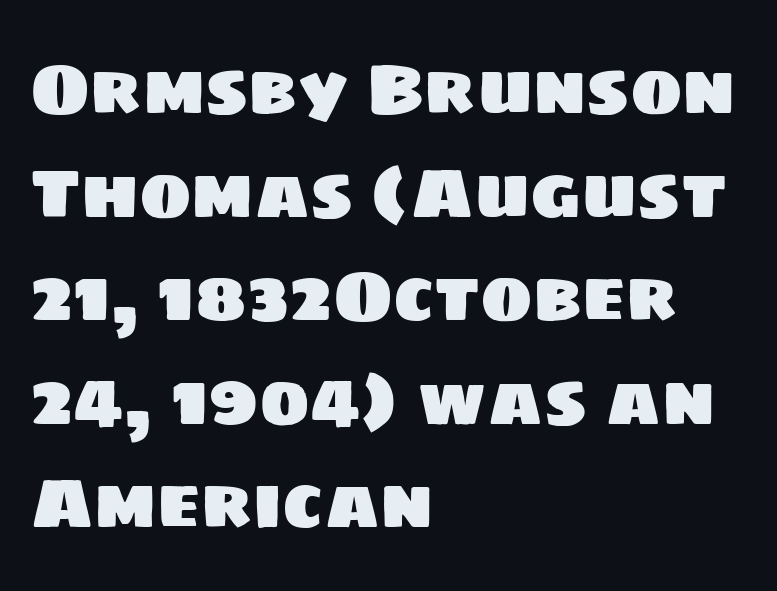
{"serif": "no", "width": "normal", "stroke_contrast": "low", "x_height": "large", "monospaced": "no", "underline": "no", "align": "left", "line_spacing": "normal", "line_spacing_ratio": 1.48, "letter_spacing": "normal", "letter_spacing_em": 0.0, "glyph_px": 70}
